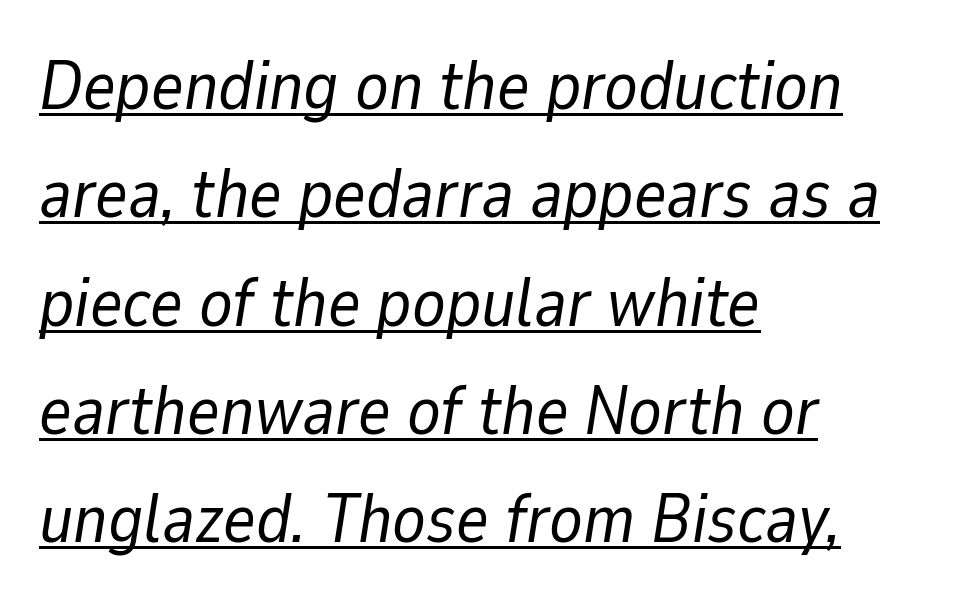
{"italic": "yes", "lean": "right", "slant_degrees": 9, "bold": "no", "weight": "regular", "width": "normal", "stroke_contrast": "low", "x_height": "medium", "monospaced": "no", "underline": "yes", "align": "left", "line_spacing": "normal", "line_spacing_ratio": 1.57, "letter_spacing": "normal", "letter_spacing_em": 0.0, "glyph_px": 69}
